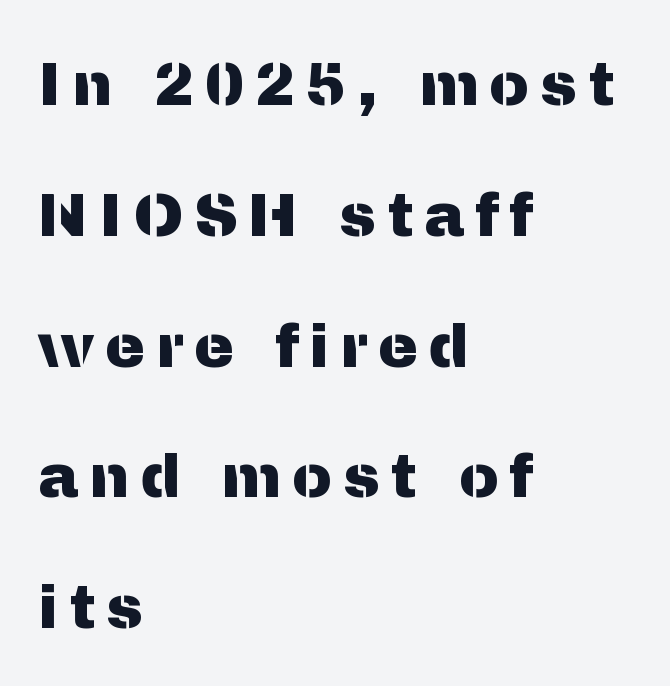
{"serif": "no", "italic": "no", "width": "normal", "stroke_contrast": "medium", "x_height": "medium", "monospaced": "no", "underline": "no", "align": "left", "line_spacing": "loose", "line_spacing_ratio": 2.18, "glyph_px": 60}
